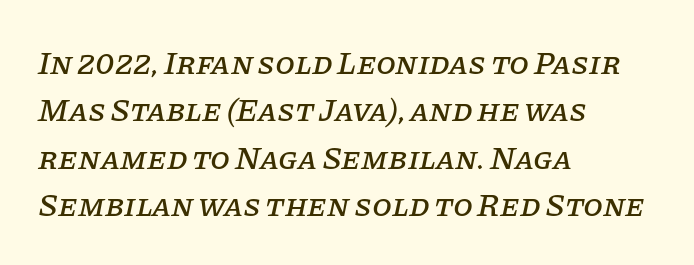
Think of a printed novel: that variable character pitch is what you see here. Quick note: interline space is typical. Style check: oblique. In terms of letterspacing, this is plain default setting. The rendering shows small feet on the letterforms — a serif design. If you drew a ruler down the left edge, every line would touch it.
